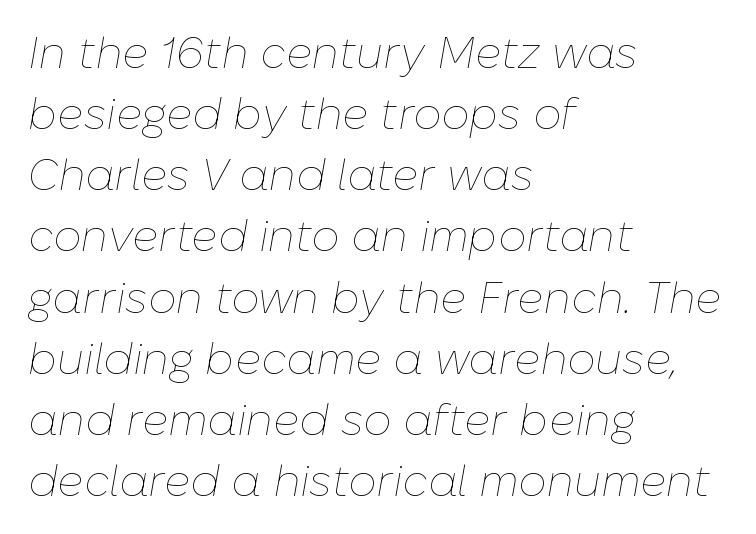
Q: Is the text bold? A: No.
Q: Is the text italic (slanted)? A: Yes, it leans right by about 10 degrees.
Q: Is the text underlined? A: No.
Q: How is the paragraph aligned? A: Left-aligned.
Q: Is the spacing between letters normal or unusually wide? A: Normal.
Q: Is the spacing between lines tight, normal or loose? A: Normal.
Q: Width (condensed, normal, or wide)? A: Normal.
Q: Stroke contrast? A: Low.
Q: x-height? A: Medium.
Q: Monospaced? A: No.
